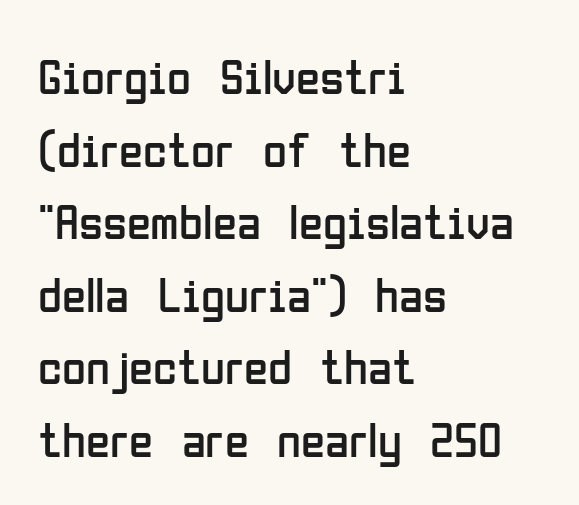
I'd call this a sans setting — the letters go barefoot. Each letter keeps its own natural width here, so spacing adapts to shape. The letters sit at their default tracking, neither squeezed nor spread. The axis of the letterforms is exactly vertical. Visually the block forms a straight wall on the left and a jagged coastline on the right.
